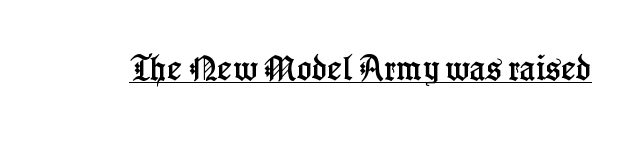
{"serif": "yes", "italic": "no", "width": "condensed", "stroke_contrast": "low", "x_height": "medium", "monospaced": "no", "underline": "yes", "letter_spacing": "normal", "letter_spacing_em": 0.0, "glyph_px": 28}
